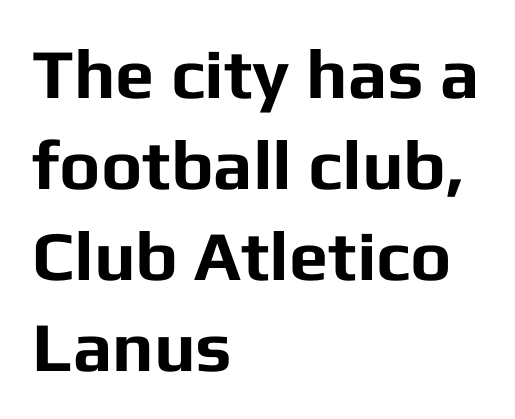
{"serif": "no", "italic": "no", "bold": "yes", "weight": "bold", "width": "normal", "stroke_contrast": "low", "x_height": "medium", "monospaced": "no", "underline": "no", "align": "left", "line_spacing": "normal", "line_spacing_ratio": 1.3, "letter_spacing": "normal", "letter_spacing_em": 0.0, "glyph_px": 70}
